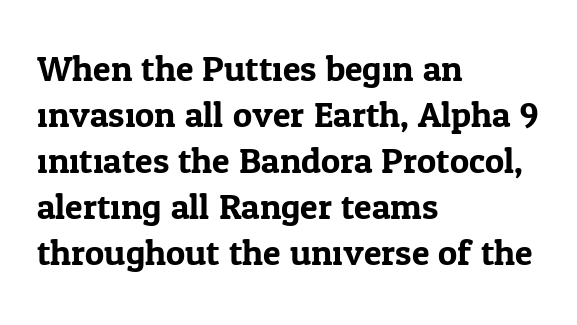
How are the letters spaced? Ordinarily, with no added tracking. Look at the bottom of the vertical strokes: they flare into serifs here. A clean baseline with only descenders dipping below it. The axis of the letterforms is exactly vertical. The line-height multiplier appears to be the usual default. Where is the straight margin? On the left.
